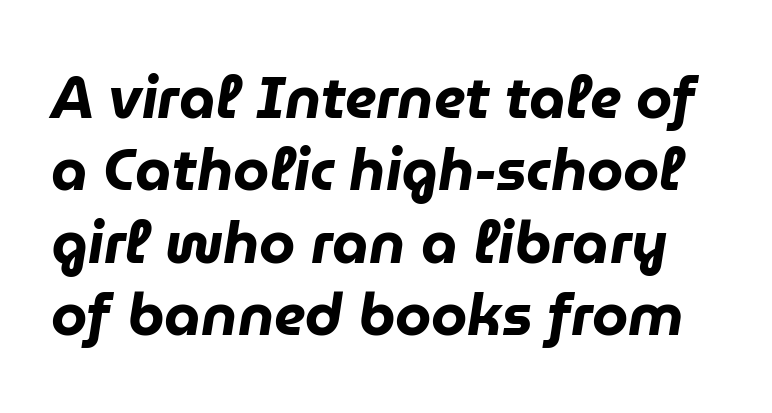
Q: Is the text bold? A: Yes.
Q: Is the text italic (slanted)? A: Yes, it leans right by about 9 degrees.
Q: Is the text underlined? A: No.
Q: Is the spacing between letters normal or unusually wide? A: Normal.
Q: Is the spacing between lines tight, normal or loose? A: Normal.
Q: Width (condensed, normal, or wide)? A: Normal.
Q: Stroke contrast? A: Low.
Q: x-height? A: Medium.
Q: Monospaced? A: No.
